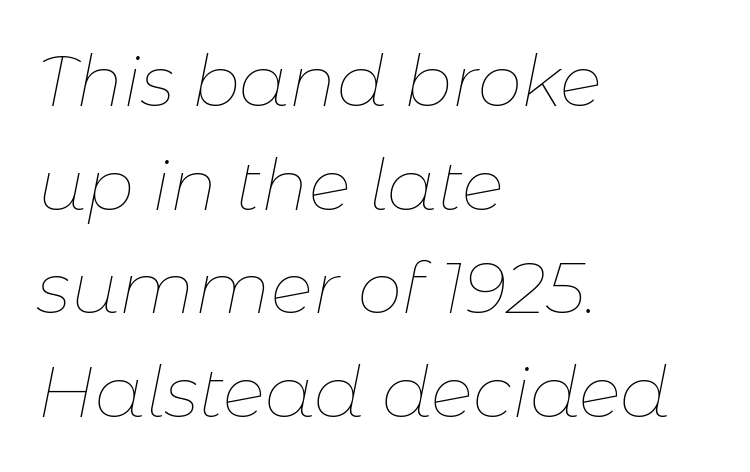
The specimen reads as italic at a glance. Nobody touched the tracking dial on this one. In terms of leading, this rendering sits right in the middle. Has an underline been added? It has not. Do the characters align in a grid? No, the font is proportional.
